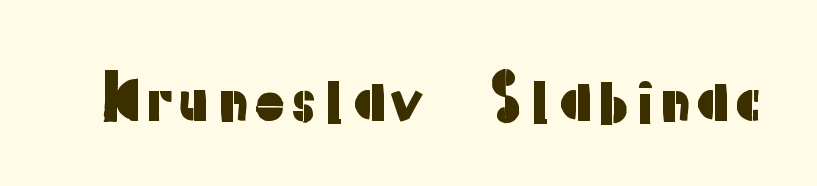
The tracking reads as untouched default to a designer's eye. What kind of face is this? One without serifs — a sans. In terms of posture, this sample is upright. Rule under the text: the space is simply empty. You could not count columns in this text — the font is proportionally spaced.
